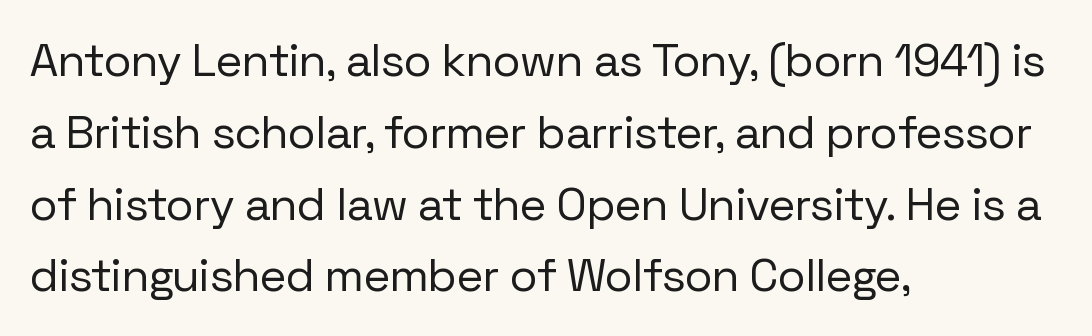
The image shows 46 px regular-weight sans-serif type, upright; set left-aligned, normal line spacing (1.56x), normal letter spacing, not underlined; low stroke contrast and a medium x-height.
